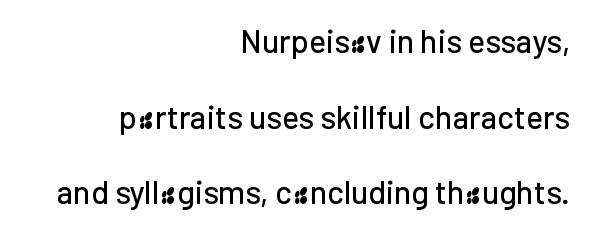
{"serif": "no", "italic": "no", "width": "normal", "stroke_contrast": "low", "x_height": "medium", "monospaced": "no", "underline": "no", "align": "right", "line_spacing": "loose", "line_spacing_ratio": 2.36, "letter_spacing": "normal", "letter_spacing_em": 0.0, "glyph_px": 32}
